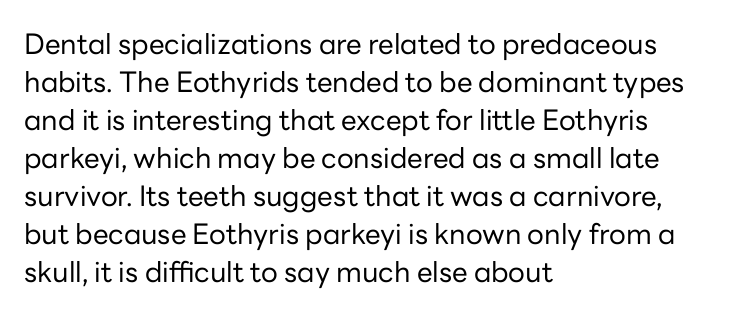
{"serif": "no", "italic": "no", "bold": "no", "weight": "regular", "width": "normal", "stroke_contrast": "low", "x_height": "medium", "monospaced": "no", "underline": "no", "align": "left", "line_spacing": "normal", "line_spacing_ratio": 1.36, "letter_spacing": "normal", "letter_spacing_em": 0.0, "glyph_px": 28}
